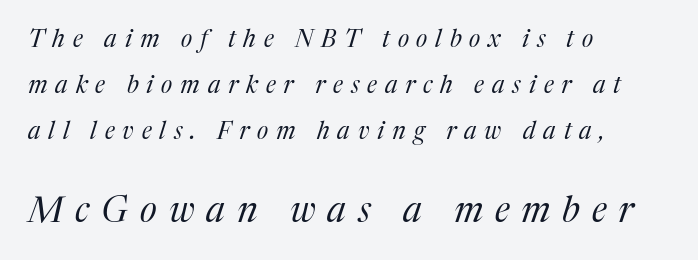
The image shows 36 px regular-weight serif type, italic (leaning right); set left-aligned, loose line spacing (1.91x), unusually wide letter spacing (+0.33 em), not underlined; the second (bottom) block is 1.5x larger; medium stroke contrast and a medium x-height.
